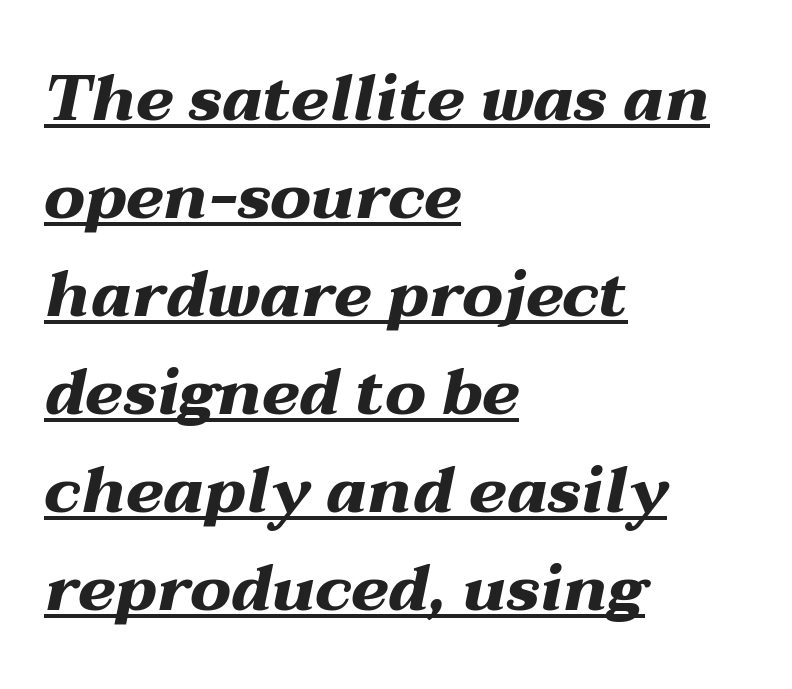
The image shows 64 px heavy, wide type, italic (leaning right); set left-aligned, normal line spacing (1.53x), normal letter spacing, underlined; medium stroke contrast and a medium x-height.
